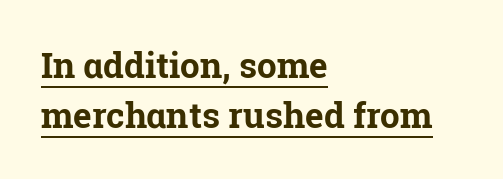
The image shows 35 px bold serif type, upright; set left-aligned, normal line spacing (1.42x), normal letter spacing, underlined; low stroke contrast and a medium x-height.
